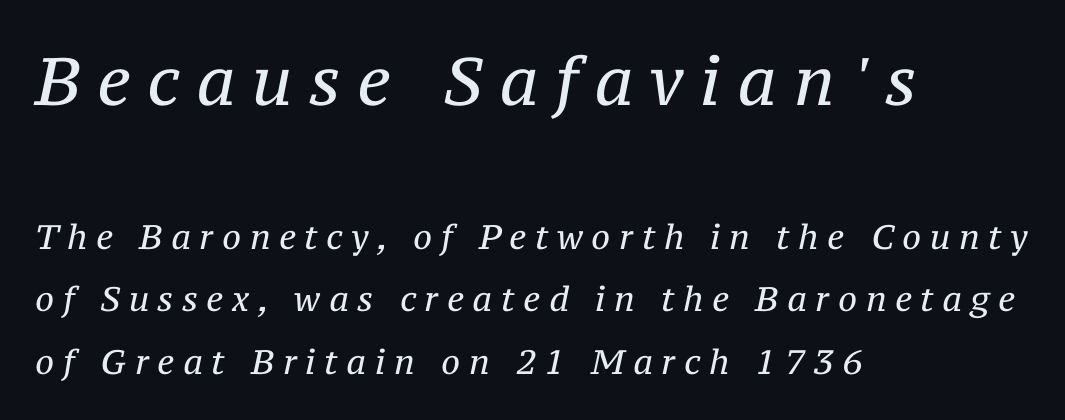
{"serif": "yes", "italic": "yes", "lean": "right", "slant_degrees": 12, "bold": "no", "weight": "regular", "width": "normal", "stroke_contrast": "medium", "x_height": "medium", "monospaced": "no", "underline": "no", "align": "left", "line_spacing_ratio": 1.85, "letter_spacing": "wide", "letter_spacing_em": 0.25, "larger_block": "first", "size_ratio": 1.97, "glyph_px": 67}
